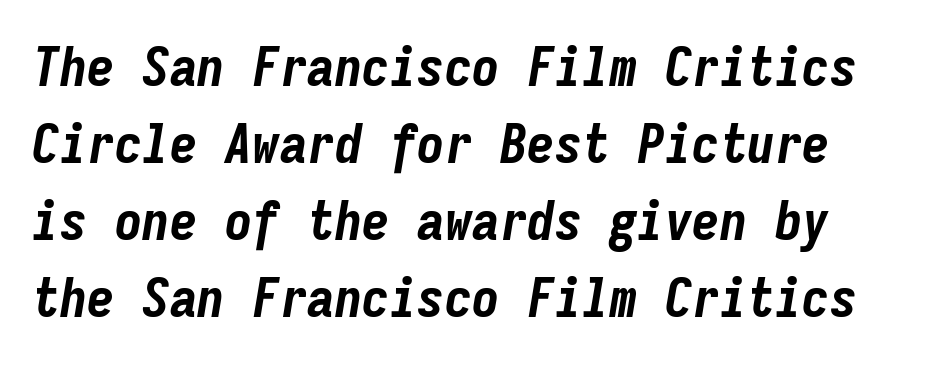
{"italic": "yes", "lean": "right", "slant_degrees": 9, "bold": "yes", "weight": "bold", "width": "condensed", "stroke_contrast": "low", "x_height": "medium", "monospaced": "yes", "underline": "no", "line_spacing": "normal", "line_spacing_ratio": 1.4, "letter_spacing": "normal", "letter_spacing_em": 0.0, "glyph_px": 55}
